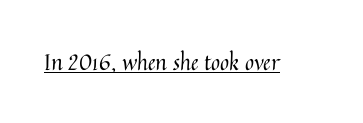
Does a line run under the words? Yes, clearly. Each word holds together tightly as a unit, with standard inter-letter gaps. Compared with a typical body face, this is equally light or lighter still.
